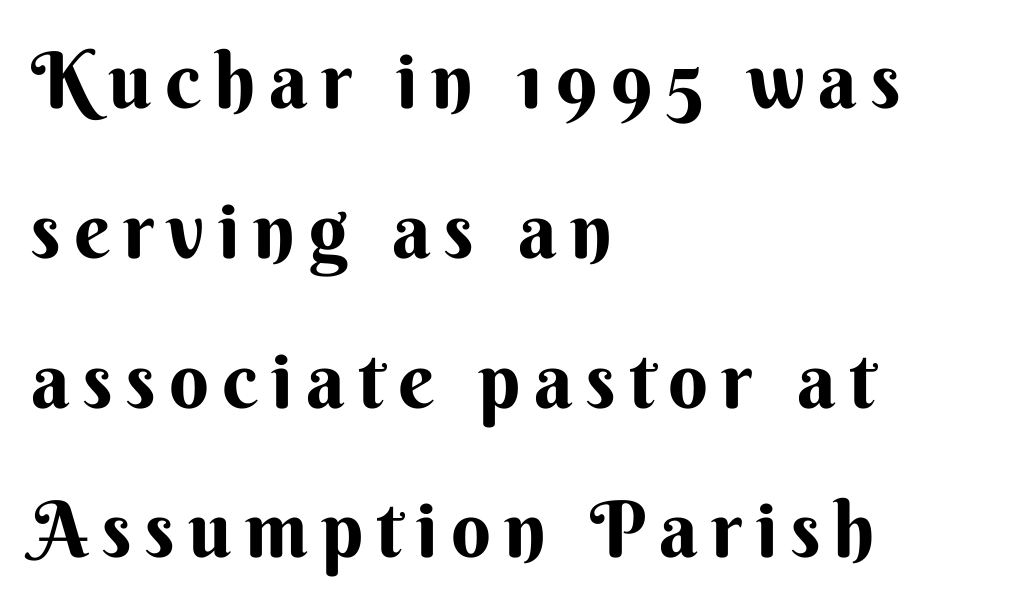
Q: Is the text bold? A: Yes.
Q: Is the text italic (slanted)? A: No, it is upright.
Q: Is the typeface a serif or a sans-serif typeface? A: Sans-serif.
Q: Is the text underlined? A: No.
Q: How is the paragraph aligned? A: Left-aligned.
Q: Is the spacing between lines tight, normal or loose? A: Loose.
Q: Width (condensed, normal, or wide)? A: Normal.
Q: Stroke contrast? A: Medium.
Q: x-height? A: Small.
Q: Monospaced? A: No.
